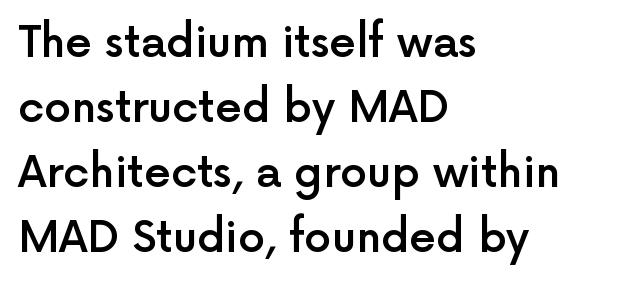
Q: Is the text bold? A: Semi-bold.
Q: Is the text italic (slanted)? A: No, it is upright.
Q: Is the typeface a serif or a sans-serif typeface? A: Sans-serif.
Q: Is the text underlined? A: No.
Q: How is the paragraph aligned? A: Left-aligned.
Q: Is the spacing between letters normal or unusually wide? A: Normal.
Q: Is the spacing between lines tight, normal or loose? A: Normal.
Q: Width (condensed, normal, or wide)? A: Normal.
Q: x-height? A: Medium.
Q: Monospaced? A: No.
